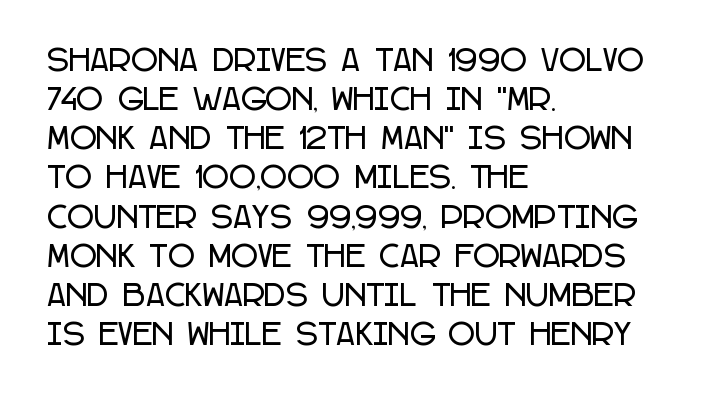
{"serif": "no", "italic": "no", "width": "condensed", "stroke_contrast": "low", "x_height": "large", "monospaced": "no", "underline": "no", "align": "left", "line_spacing": "normal", "line_spacing_ratio": 1.35, "letter_spacing": "normal", "letter_spacing_em": 0.0, "glyph_px": 29}
